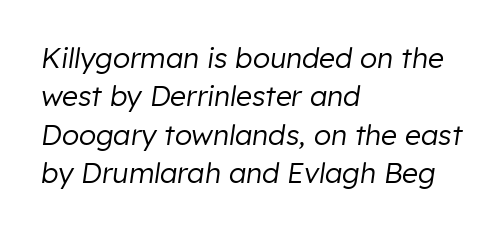
{"italic": "yes", "lean": "right", "slant_degrees": 8, "bold": "no", "weight": "regular", "width": "normal", "stroke_contrast": "low", "x_height": "medium", "monospaced": "no", "underline": "no", "align": "left", "line_spacing": "normal", "line_spacing_ratio": 1.37, "letter_spacing": "normal", "letter_spacing_em": 0.0, "glyph_px": 28}
